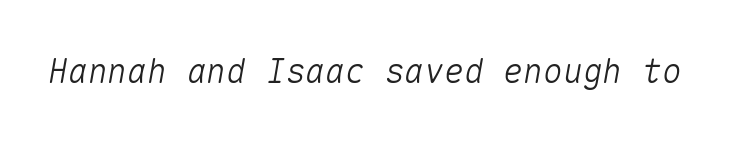
{"italic": "yes", "lean": "right", "slant_degrees": 10, "width": "normal", "stroke_contrast": "medium", "x_height": "medium", "monospaced": "yes", "underline": "no", "letter_spacing": "normal", "letter_spacing_em": 0.0, "glyph_px": 33}
